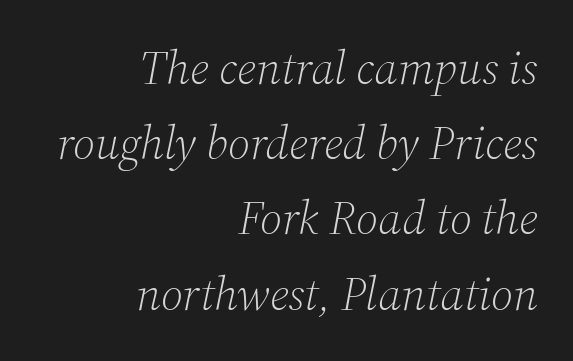
Q: Is the text bold? A: No.
Q: Is the text italic (slanted)? A: Yes, it leans right by about 12 degrees.
Q: Is the typeface a serif or a sans-serif typeface? A: Serif.
Q: Is the text underlined? A: No.
Q: How is the paragraph aligned? A: Right-aligned.
Q: Is the spacing between letters normal or unusually wide? A: Normal.
Q: Is the spacing between lines tight, normal or loose? A: Normal.
Q: Width (condensed, normal, or wide)? A: Normal.
Q: Stroke contrast? A: Medium.
Q: x-height? A: Medium.
Q: Monospaced? A: No.
